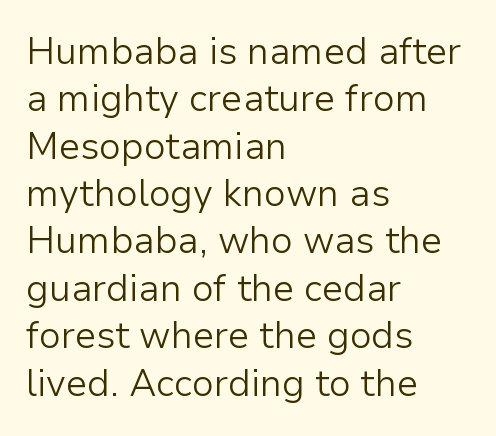
Q: Is the text bold? A: No.
Q: Is the text italic (slanted)? A: No, it is upright.
Q: Is the typeface a serif or a sans-serif typeface? A: Sans-serif.
Q: Is the text underlined? A: No.
Q: How is the paragraph aligned? A: Left-aligned.
Q: Is the spacing between letters normal or unusually wide? A: Normal.
Q: Is the spacing between lines tight, normal or loose? A: Normal.
Q: Width (condensed, normal, or wide)? A: Normal.
Q: Stroke contrast? A: Low.
Q: x-height? A: Medium.
Q: Monospaced? A: No.
